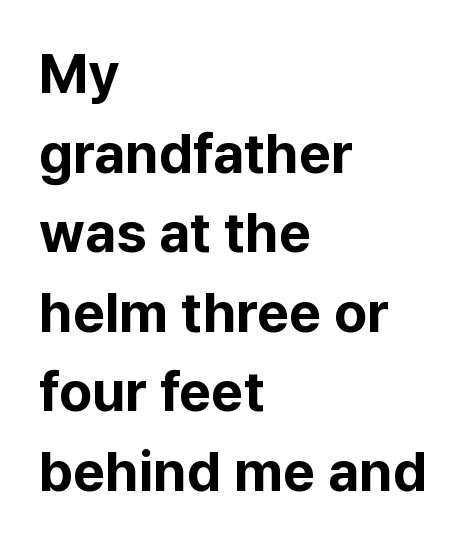
{"serif": "no", "italic": "no", "bold": "yes", "weight": "bold", "width": "normal", "stroke_contrast": "low", "x_height": "medium", "monospaced": "no", "underline": "no", "align": "left", "line_spacing": "normal", "line_spacing_ratio": 1.42, "letter_spacing": "normal", "letter_spacing_em": 0.0, "glyph_px": 56}
